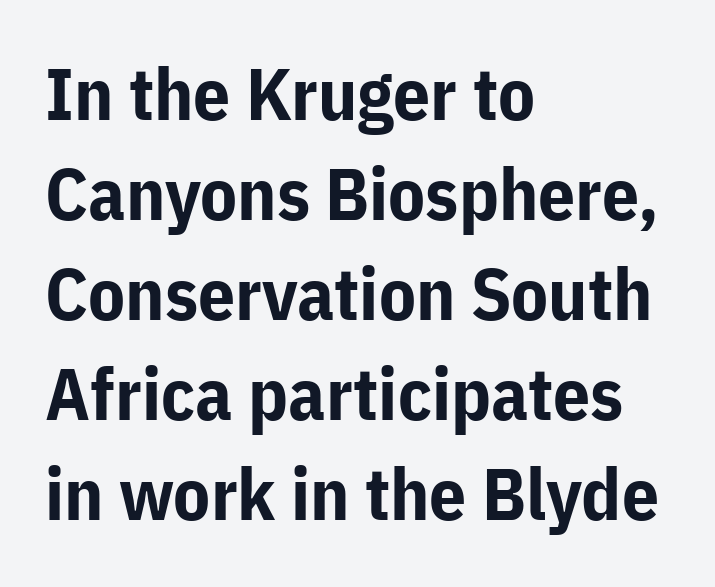
How heavy is the stroke? Heavy — this is a bold. Descender tails drop into unmarked territory. Spacing verdict: proportional, widths tailored to each character. This sample uses an upright cut, with every glyph sitting square on the baseline.
